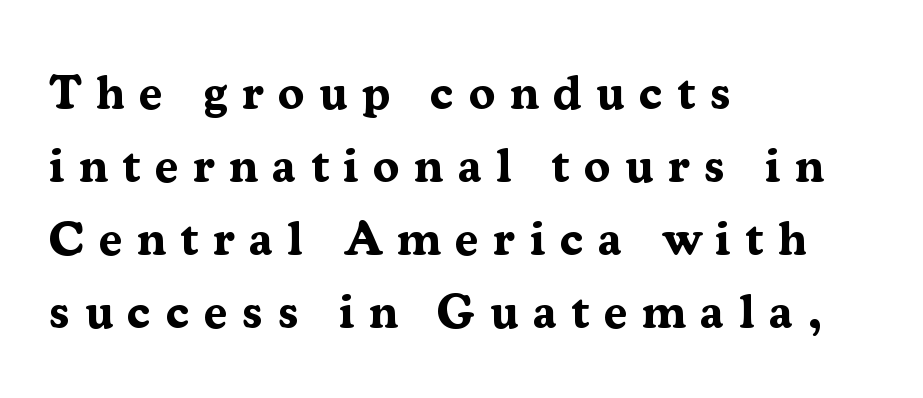
The image shows 48 px bold serif type, upright; set left-aligned, normal line spacing (1.52x), unusually wide letter spacing (+0.3 em), not underlined; medium stroke contrast and a medium x-height.
